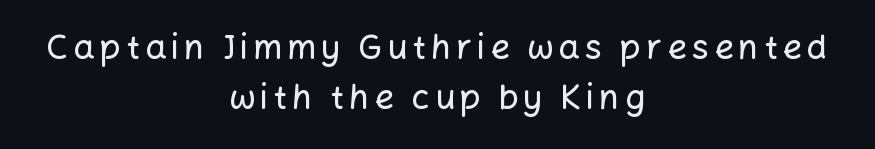
The image shows 34 px sans-serif type, upright; set centered, normal line spacing (1.47x), not underlined; low stroke contrast and a medium x-height.
